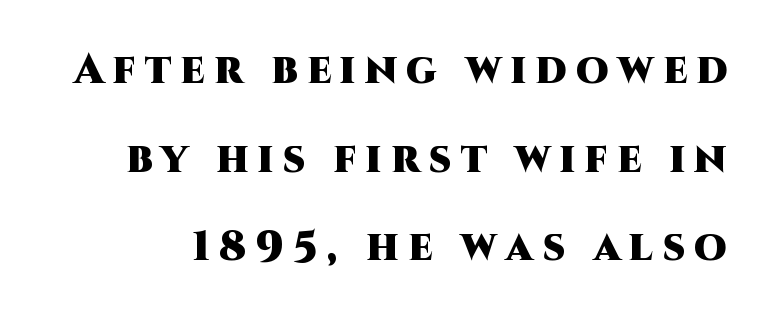
The image shows 42 px heavy sans-serif type, upright; set loose line spacing (2.11x), unusually wide letter spacing (+0.22 em), not underlined; high stroke contrast and a large x-height.
